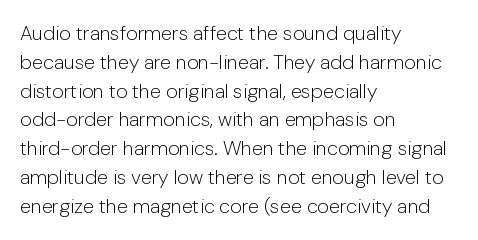
Vertical strokes here are truly vertical. The typesetting does not lean heavy: it is not bold. These lines keep a tight, regular rhythm from letter to letter. Anything drawn beneath the words? Only blank space. The designer left line spacing at the default. Caption: multi-line text, flush left, ragged right.
